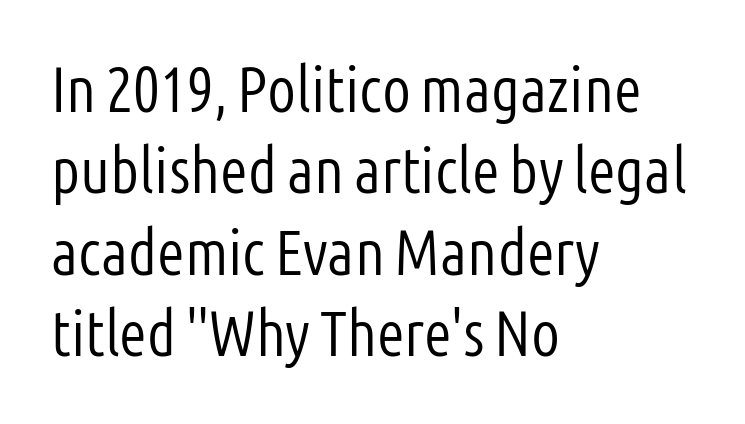
A typesetter would mark this as roman, not italic. Regarding leading, the lines here are spaced in the standard way. The space directly below the letters is spotless. The face used here is proportionally spaced, like ordinary book or web type. The typesetting does not lean heavy: it is not bold. Alignment: flush left.
